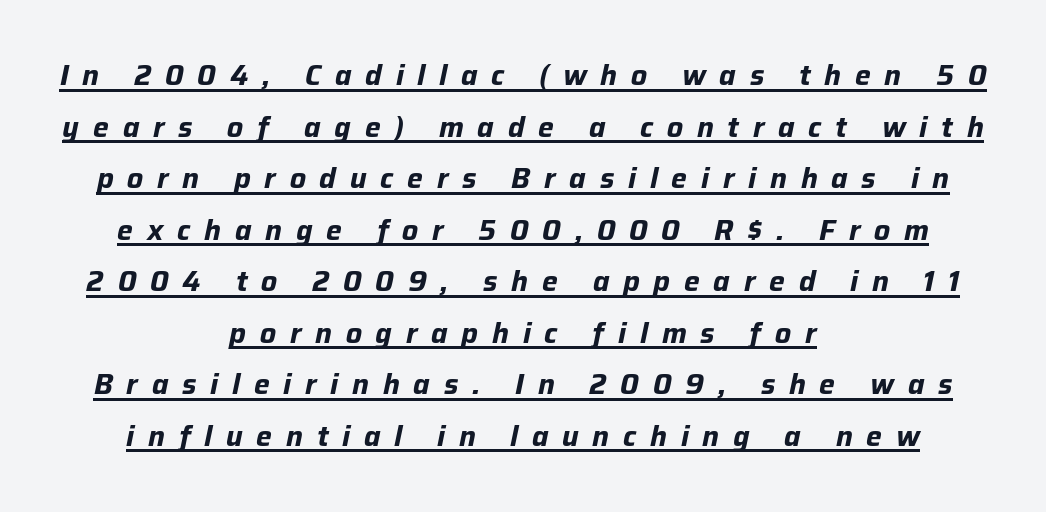
Q: Is the text bold? A: Yes.
Q: Is the text italic (slanted)? A: Yes, it leans right by about 12 degrees.
Q: Is the text underlined? A: Yes.
Q: How is the paragraph aligned? A: Centered.
Q: Is the spacing between letters normal or unusually wide? A: Unusually wide.
Q: Width (condensed, normal, or wide)? A: Normal.
Q: Stroke contrast? A: Low.
Q: x-height? A: Medium.
Q: Monospaced? A: No.
